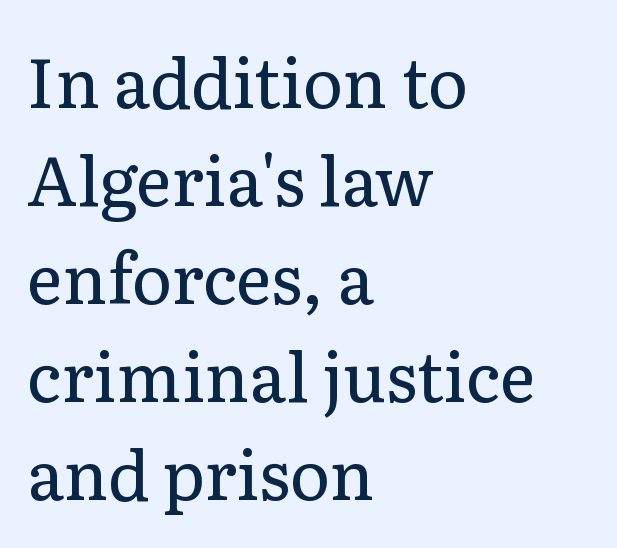
Q: Is the text bold? A: No.
Q: Is the text italic (slanted)? A: No, it is upright.
Q: Is the typeface a serif or a sans-serif typeface? A: Serif.
Q: Is the text underlined? A: No.
Q: How is the paragraph aligned? A: Left-aligned.
Q: Is the spacing between letters normal or unusually wide? A: Normal.
Q: Is the spacing between lines tight, normal or loose? A: Normal.
Q: Width (condensed, normal, or wide)? A: Normal.
Q: Stroke contrast? A: Low.
Q: x-height? A: Medium.
Q: Monospaced? A: No.
